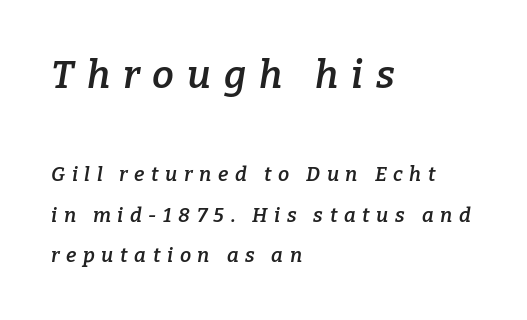
{"serif": "yes", "italic": "yes", "lean": "right", "slant_degrees": 9, "bold": "semi", "weight": "semibold", "width": "normal", "stroke_contrast": "low", "x_height": "medium", "monospaced": "no", "underline": "no", "align": "left", "line_spacing": "loose", "line_spacing_ratio": 2.04, "letter_spacing": "wide", "letter_spacing_em": 0.33, "larger_block": "first", "size_ratio": 1.95, "glyph_px": 39}
